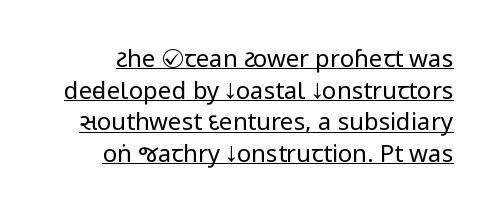
{"italic": "no", "bold": "no", "underline": "yes", "line_spacing": "normal", "line_spacing_ratio": 1.32, "letter_spacing": "normal", "letter_spacing_em": 0.0, "glyph_px": 24}
